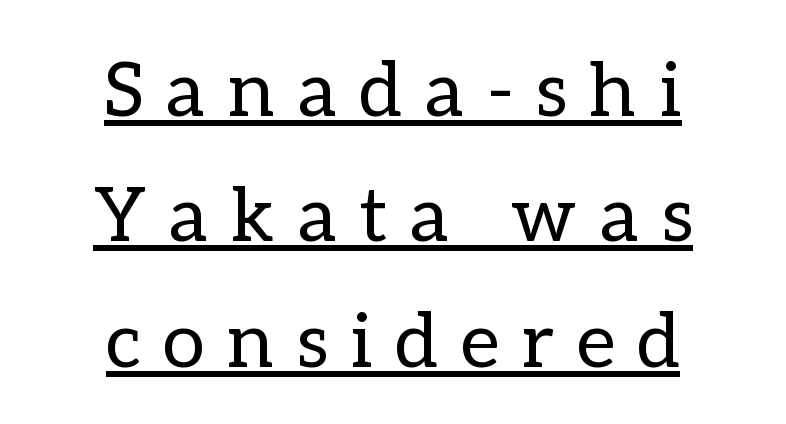
The lettering is marked with a stroke running underneath it. Tall strokes in this sample are plumb rather than angled. In CSS terms this would be text-align: center. Note the varied advance widths — an 'i' is clearly narrower than an 'm'.
